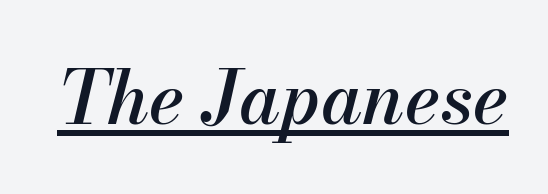
The image shows 74 px text type, italic (leaning right); set normal letter spacing, underlined; medium stroke contrast and a small x-height.
